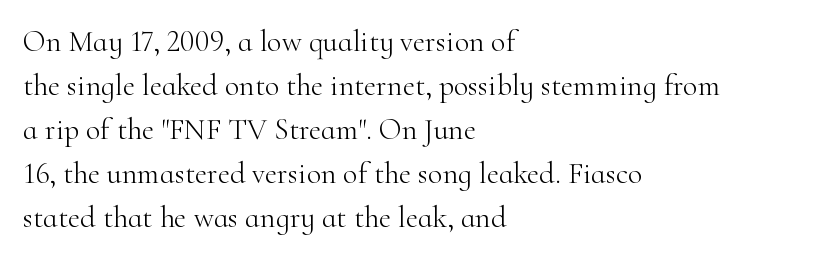
Q: Is the text bold? A: No.
Q: Is the text italic (slanted)? A: No, it is upright.
Q: Is the typeface a serif or a sans-serif typeface? A: Serif.
Q: Is the text underlined? A: No.
Q: How is the paragraph aligned? A: Left-aligned.
Q: Is the spacing between letters normal or unusually wide? A: Normal.
Q: Is the spacing between lines tight, normal or loose? A: Normal.
Q: Width (condensed, normal, or wide)? A: Normal.
Q: Stroke contrast? A: High.
Q: x-height? A: Small.
Q: Monospaced? A: No.
